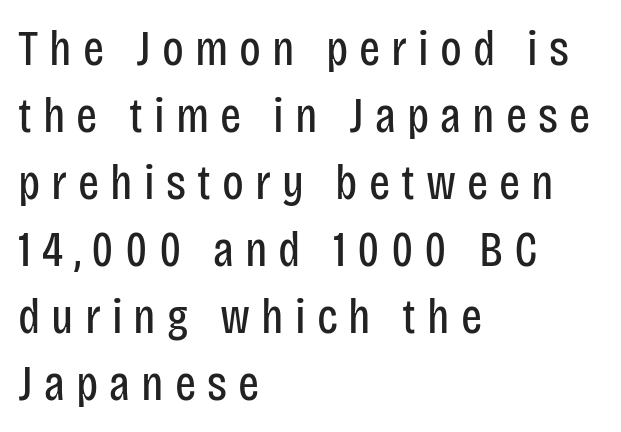
Q: Is the text bold? A: No.
Q: Is the text italic (slanted)? A: No, it is upright.
Q: Is the typeface a serif or a sans-serif typeface? A: Sans-serif.
Q: Is the text underlined? A: No.
Q: How is the paragraph aligned? A: Left-aligned.
Q: Is the spacing between letters normal or unusually wide? A: Unusually wide.
Q: Is the spacing between lines tight, normal or loose? A: Normal.
Q: Width (condensed, normal, or wide)? A: Condensed.
Q: Stroke contrast? A: Low.
Q: x-height? A: Large.
Q: Monospaced? A: No.
